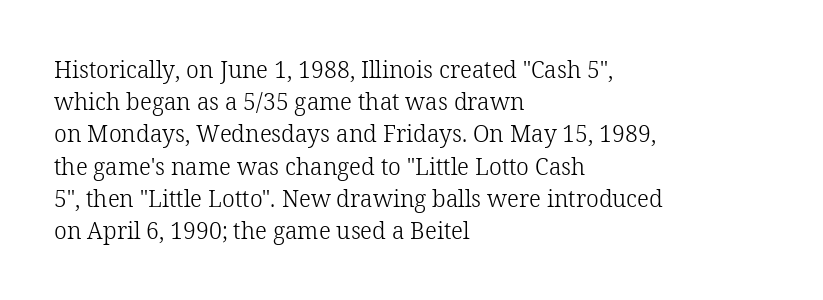
Regarding leading, the lines here are spaced in the standard way. The setting favours the left margin, as ordinary paragraphs usually do. The typeface has the unassuming heft of standard copy or less. The tracking reads as untouched default to a designer's eye. Type without underlining. Vertical strokes here are truly vertical.
